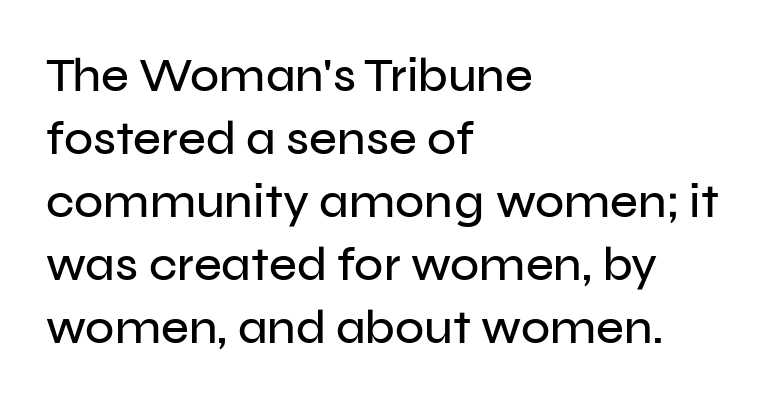
The image shows 48 px sans-serif type, upright; set left-aligned, normal line spacing (1.31x), normal letter spacing, not underlined; low stroke contrast and a medium x-height.
